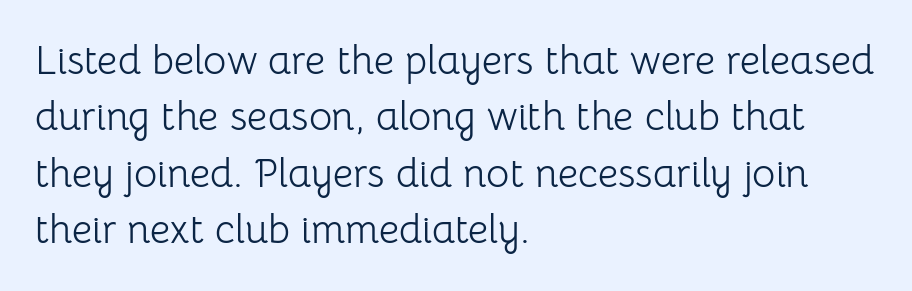
{"serif": "no", "italic": "no", "bold": "no", "weight": "light", "width": "normal", "stroke_contrast": "low", "x_height": "medium", "monospaced": "no", "underline": "no", "align": "left", "line_spacing": "normal", "line_spacing_ratio": 1.41, "letter_spacing": "normal", "letter_spacing_em": 0.0, "glyph_px": 40}
